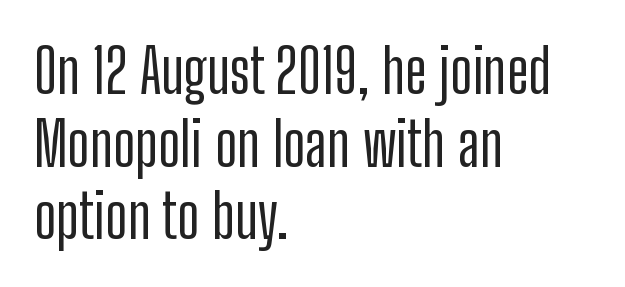
Q: Is the text italic (slanted)? A: No, it is upright.
Q: Is the typeface a serif or a sans-serif typeface? A: Sans-serif.
Q: Is the text underlined? A: No.
Q: How is the paragraph aligned? A: Left-aligned.
Q: Is the spacing between letters normal or unusually wide? A: Normal.
Q: Width (condensed, normal, or wide)? A: Condensed.
Q: Stroke contrast? A: Low.
Q: x-height? A: Medium.
Q: Monospaced? A: No.
